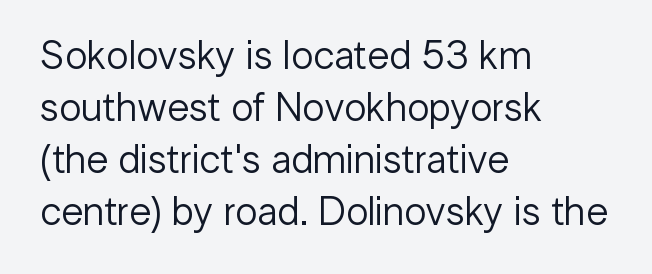
The image shows 40 px regular-weight sans-serif type, upright; set left-aligned, normal line spacing (1.3x), normal letter spacing, not underlined; low stroke contrast and a medium x-height.
